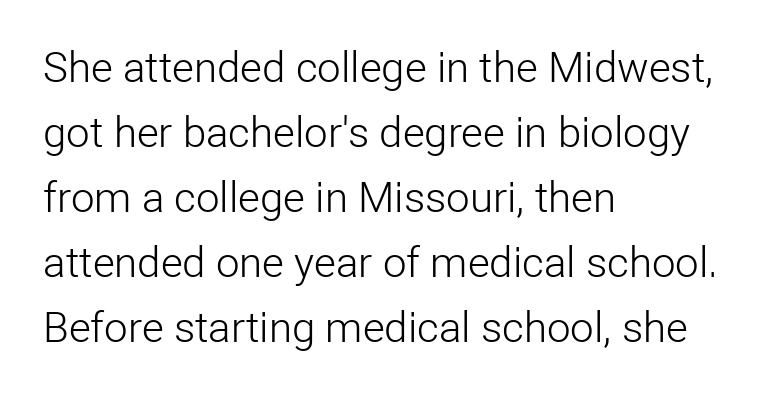
Stem width sits at or under what a default text font uses. Normally led — the rows are evenly, conventionally spaced. The designer went with a sans here, leaving each stem footless. Look at the tracking — it's just the regular setting, nothing added. These lines are set flush left with a ragged right edge.
